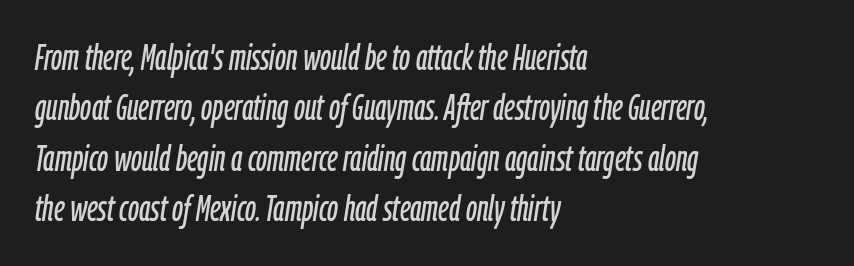
The image shows 36 px condensed type, italic (leaning right); set left-aligned, normal line spacing (1.4x), normal letter spacing, not underlined; low stroke contrast and a medium x-height.
